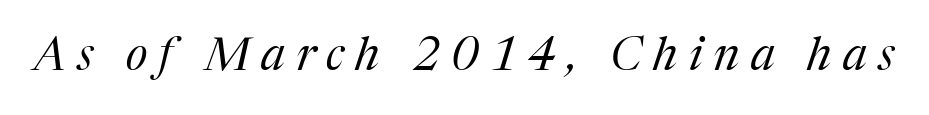
The letters are spread apart with noticeably loose tracking. Serif or sans? Serif — the stroke terminals have little feet. This is not heavy type; no bold has been used. You could not count columns in this text — the font is proportionally spaced.
